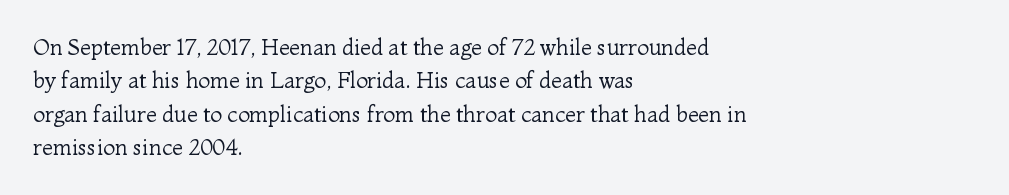
{"italic": "no", "bold": "no", "underline": "no", "align": "left", "line_spacing": "normal", "line_spacing_ratio": 1.52, "letter_spacing": "normal", "letter_spacing_em": 0.0, "glyph_px": 22}
